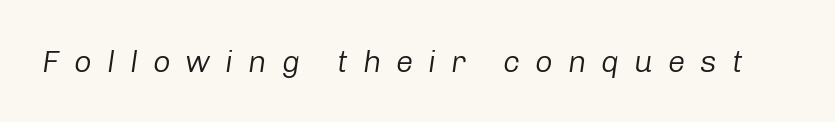
Q: Is the text bold? A: No.
Q: Is the text italic (slanted)? A: Yes, it leans right by about 8 degrees.
Q: Is the text underlined? A: No.
Q: Is the spacing between letters normal or unusually wide? A: Unusually wide.
Q: Width (condensed, normal, or wide)? A: Normal.
Q: Stroke contrast? A: Low.
Q: x-height? A: Medium.
Q: Monospaced? A: No.
